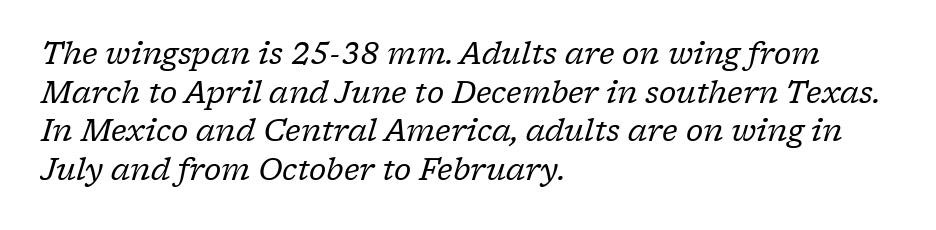
A typesetter would mark this as italic. No word sits above an underline. Left-aligned paragraph, ragged on the right. Each letter keeps its own natural width here, so spacing adapts to shape. Is there much room between lines? A standard amount, neither cramped nor airy. The line texture is even and compact thanks to regular tracking.
